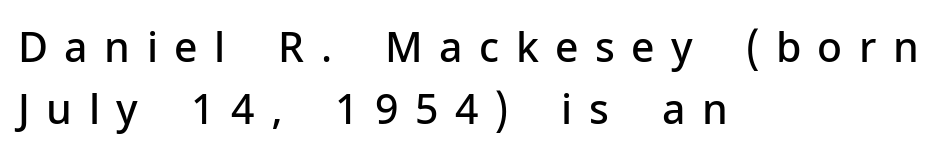
Q: Is the text bold? A: Semi-bold.
Q: Is the text italic (slanted)? A: No, it is upright.
Q: Is the typeface a serif or a sans-serif typeface? A: Sans-serif.
Q: Is the text underlined? A: No.
Q: How is the paragraph aligned? A: Left-aligned.
Q: Is the spacing between letters normal or unusually wide? A: Unusually wide.
Q: Is the spacing between lines tight, normal or loose? A: Normal.
Q: Width (condensed, normal, or wide)? A: Normal.
Q: Stroke contrast? A: Low.
Q: x-height? A: Medium.
Q: Monospaced? A: No.
